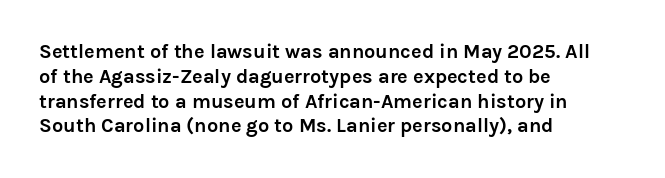
{"italic": "no", "bold": "yes", "underline": "no", "align": "left", "line_spacing_ratio": 1.24, "letter_spacing": "normal", "letter_spacing_em": 0.0, "glyph_px": 20}
